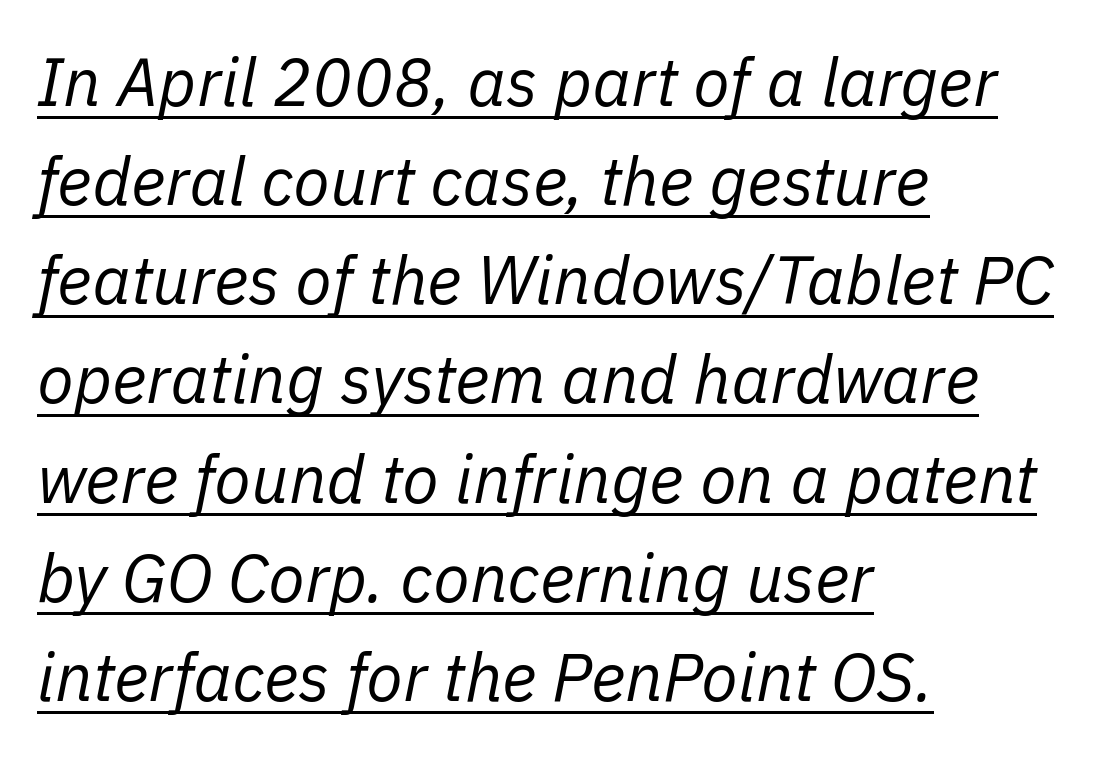
The image shows 67 px regular-weight type, italic (leaning right); set left-aligned, normal line spacing (1.48x), normal letter spacing, underlined; low stroke contrast and a medium x-height.
